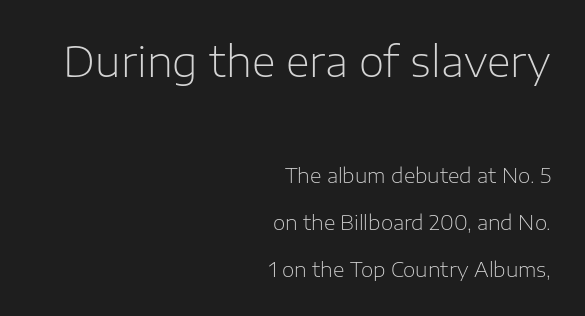
{"serif": "no", "italic": "no", "bold": "no", "weight": "light", "width": "normal", "stroke_contrast": "low", "x_height": "medium", "monospaced": "no", "underline": "no", "align": "right", "line_spacing": "loose", "line_spacing_ratio": 2.33, "letter_spacing": "normal", "letter_spacing_em": 0.0, "larger_block": "first", "size_ratio": 2.05, "glyph_px": 41}
